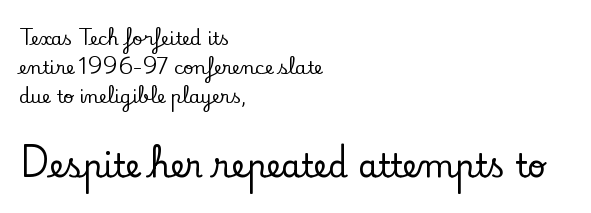
Do the characters align in a grid? No, the font is proportional. The emphasis by scale lands on block number two, below. No extra tracking has been applied to these lines. Ascenders rise straight up at ninety degrees.
